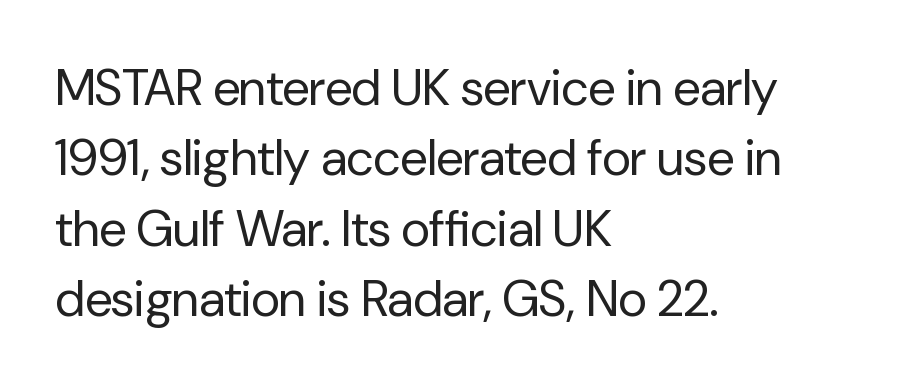
The image shows 50 px regular-weight sans-serif type, upright; set left-aligned, normal line spacing (1.41x), normal letter spacing, not underlined; low stroke contrast and a medium x-height.
